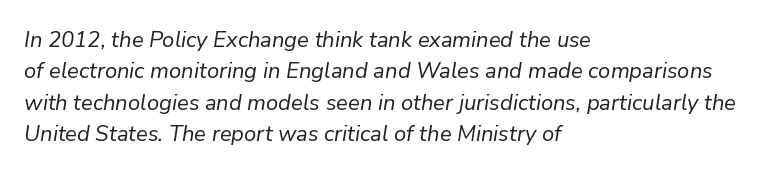
{"italic": "yes", "lean": "right", "slant_degrees": 9, "bold": "no", "underline": "no", "align": "left", "line_spacing": "normal", "line_spacing_ratio": 1.43, "letter_spacing": "normal", "letter_spacing_em": 0.0, "glyph_px": 22}
